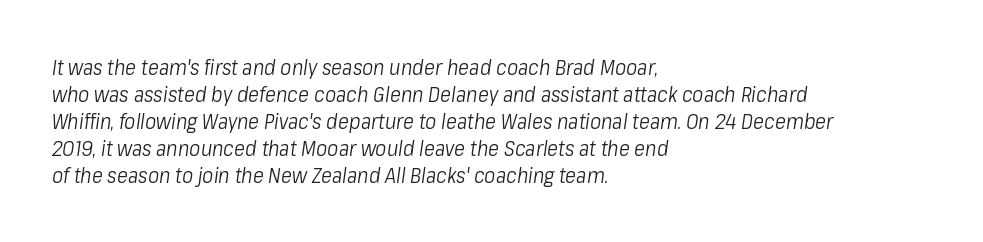
The image shows 21 px text type, italic (leaning right); set left-aligned, normal line spacing (1.29x), normal letter spacing, not underlined.
